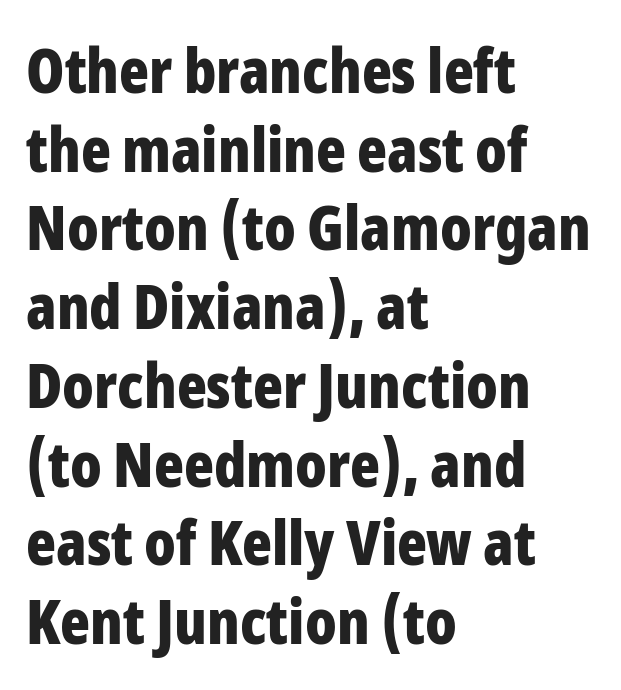
{"serif": "no", "italic": "no", "bold": "yes", "weight": "bold", "width": "condensed", "stroke_contrast": "low", "x_height": "medium", "monospaced": "no", "underline": "no", "align": "left", "line_spacing": "normal", "line_spacing_ratio": 1.27, "letter_spacing": "normal", "letter_spacing_em": 0.0, "glyph_px": 62}
